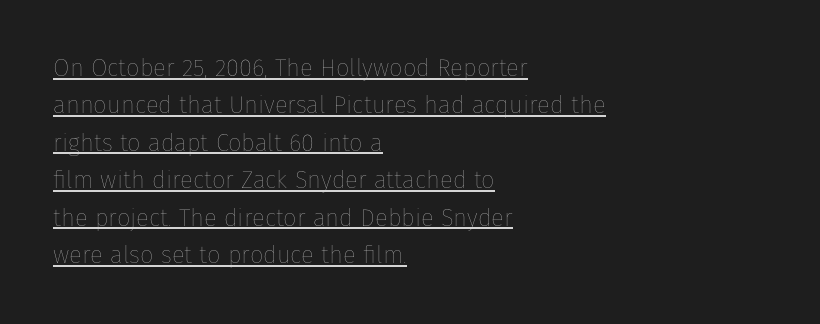
The image shows 24 px text type, upright; set left-aligned, normal line spacing (1.56x), normal letter spacing, underlined.
